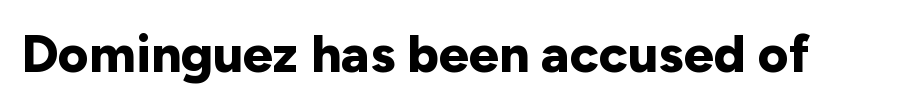
The image shows 53 px bold sans-serif type, upright; set normal letter spacing, not underlined; low stroke contrast and a medium x-height.
